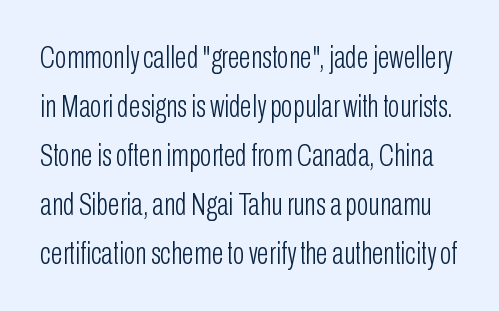
Each letter's strokes conclude bluntly, with no projecting serifs. The font's upright variant was chosen for this text. Here the designer chose a conventional face with non-uniform glyph widths. The gaps between neighbouring characters are ordinary and unremarkable. Rule under the text: the space is simply empty. The rows are spaced the way most documents space them.
